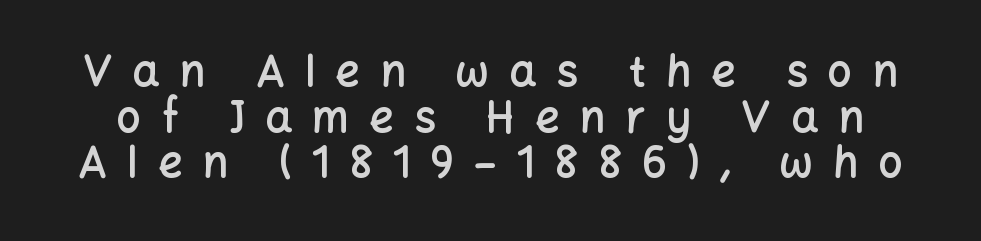
{"serif": "no", "italic": "no", "bold": "semi", "weight": "semibold", "width": "normal", "stroke_contrast": "low", "x_height": "medium", "monospaced": "no", "underline": "no", "line_spacing": "tight", "line_spacing_ratio": 1.06, "letter_spacing": "wide", "letter_spacing_em": 0.47, "glyph_px": 43}
